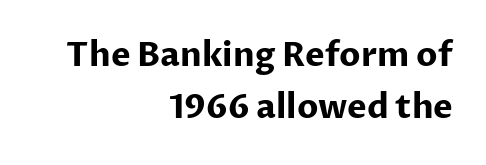
The rendering uses a bold face; every stroke is thick and dark. A normal amount of white space separates one row of letters from the next. Classification — sans serif. In terms of letterspacing, this is plain default setting. Notice how the passage keeps a crisp vertical edge on the right only.
